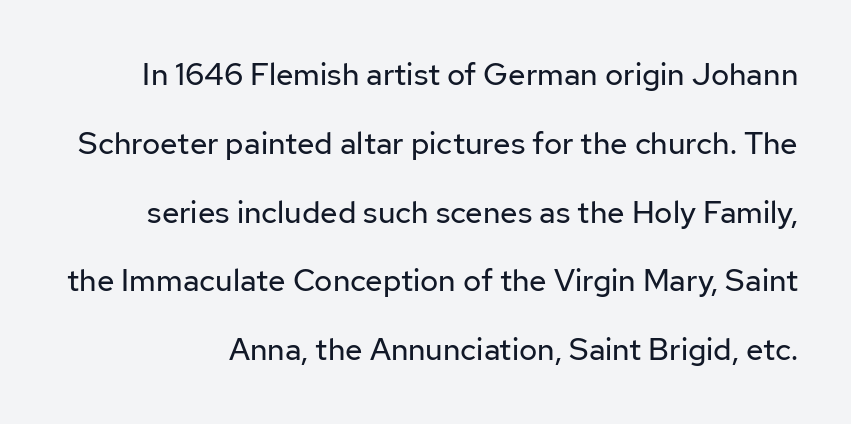
The image shows 31 px regular-weight sans-serif type, upright; set loose line spacing (2.22x), normal letter spacing, not underlined; low stroke contrast and a medium x-height.
